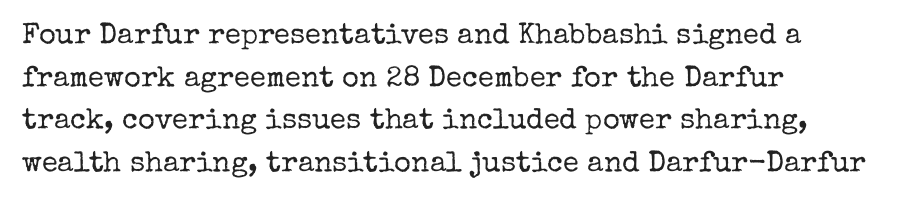
Q: Is the text bold? A: No.
Q: Is the text italic (slanted)? A: No, it is upright.
Q: Is the typeface a serif or a sans-serif typeface? A: Serif.
Q: Is the text underlined? A: No.
Q: How is the paragraph aligned? A: Left-aligned.
Q: Is the spacing between letters normal or unusually wide? A: Normal.
Q: Is the spacing between lines tight, normal or loose? A: Normal.
Q: Width (condensed, normal, or wide)? A: Normal.
Q: Stroke contrast? A: Low.
Q: x-height? A: Medium.
Q: Monospaced? A: No.
